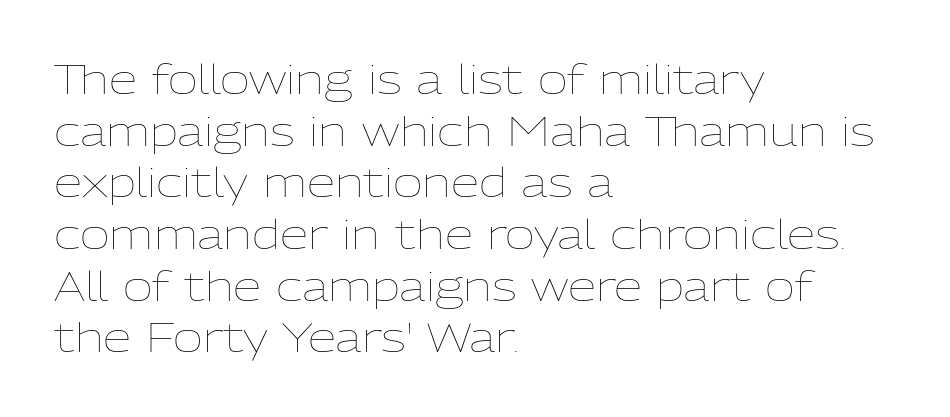
This sample uses an upright cut, with every glyph sitting square on the baseline. If you measured baseline to baseline, you'd find a middling distance. The rendering uses natural spacing where letterforms have individual widths. The letterforms sit shoulder to shoulder at normal distance. Weight: regular or lighter.
